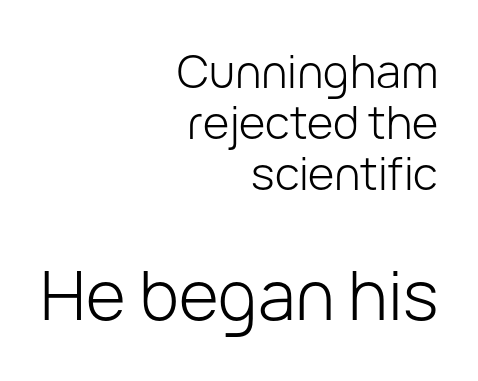
{"serif": "no", "italic": "no", "bold": "no", "weight": "light", "width": "normal", "stroke_contrast": "low", "x_height": "medium", "monospaced": "no", "underline": "no", "align": "right", "line_spacing": "tight", "line_spacing_ratio": 1.13, "letter_spacing": "normal", "letter_spacing_em": 0.0, "larger_block": "second", "size_ratio": 1.51, "glyph_px": 68}
